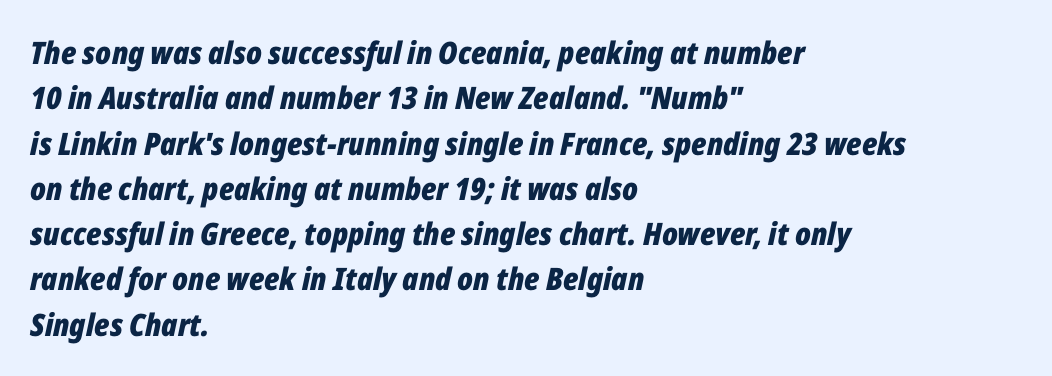
Proportional: the letters do not fall into vertical columns. Horizontal alignment here is leftward, the default for most running prose. Tracking here is standard; glyphs follow each other at the usual distance. Posture: slanted. The gap between lines stays unmarked. Each glyph is drawn with heavy, bold strokes.
